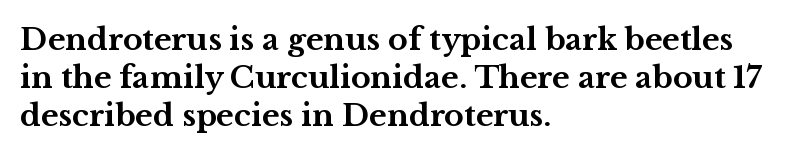
Short and long lines alike share a common starting point at left. Proportional: the letters do not fall into vertical columns. The type family on display is of the serif kind. Is there much room between lines? A standard amount, neither cramped nor airy. Quick note: underline off. Each glyph is drawn with heavy, bold strokes.
